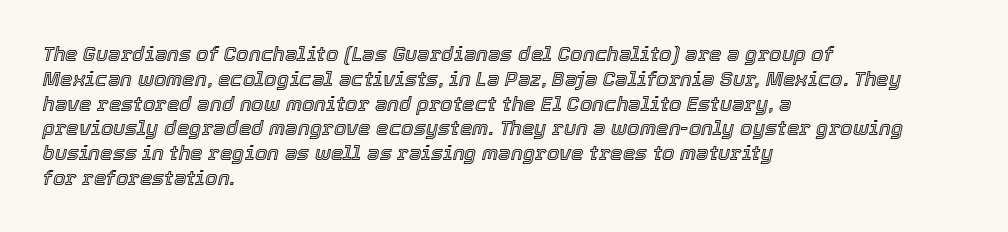
{"italic": "yes", "lean": "right", "slant_degrees": 12, "underline": "no", "align": "left", "line_spacing_ratio": 1.24, "letter_spacing": "normal", "letter_spacing_em": 0.0, "glyph_px": 20}
